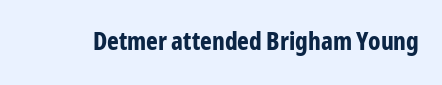
Underlining? Definitely not there. Strong, thick strokes mark this as bold type. This sample uses an upright cut, with every glyph sitting square on the baseline. A typesetter would call this zero additional tracking.
